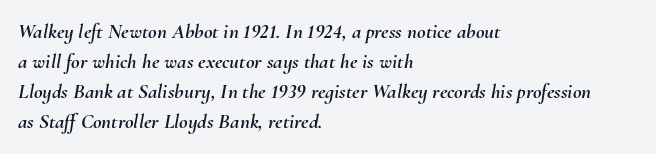
Line spacing here is normal. The passage is arranged the way most books set body copy — flush left. This rendering leaves character spacing at its baseline value. Just letters on the line, the space beneath them empty. Posture: slanted.
